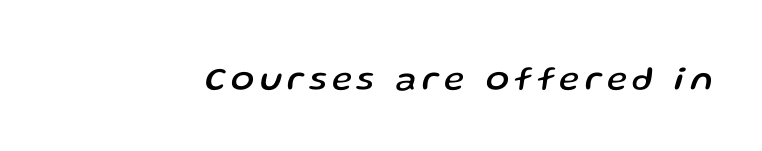
Q: Is the text italic (slanted)? A: Yes, it leans right by about 13 degrees.
Q: Is the text underlined? A: No.
Q: Width (condensed, normal, or wide)? A: Normal.
Q: Stroke contrast? A: Low.
Q: x-height? A: Medium.
Q: Monospaced? A: No.
